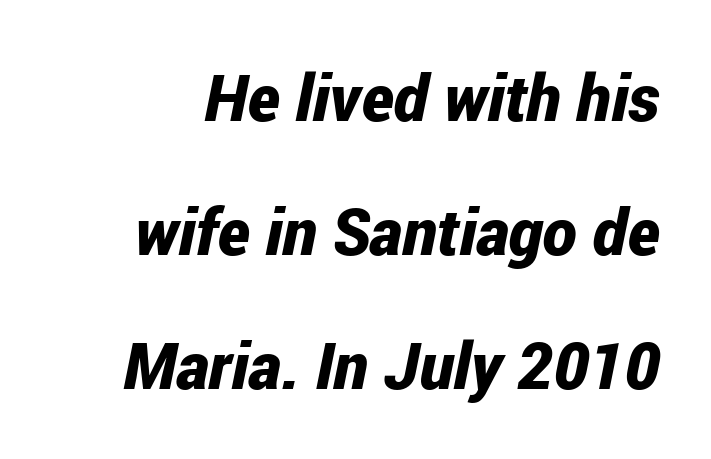
{"italic": "yes", "lean": "right", "slant_degrees": 12, "bold": "yes", "weight": "bold", "width": "condensed", "stroke_contrast": "low", "x_height": "medium", "monospaced": "no", "underline": "no", "line_spacing": "loose", "line_spacing_ratio": 2.06, "letter_spacing": "normal", "letter_spacing_em": 0.0, "glyph_px": 65}
